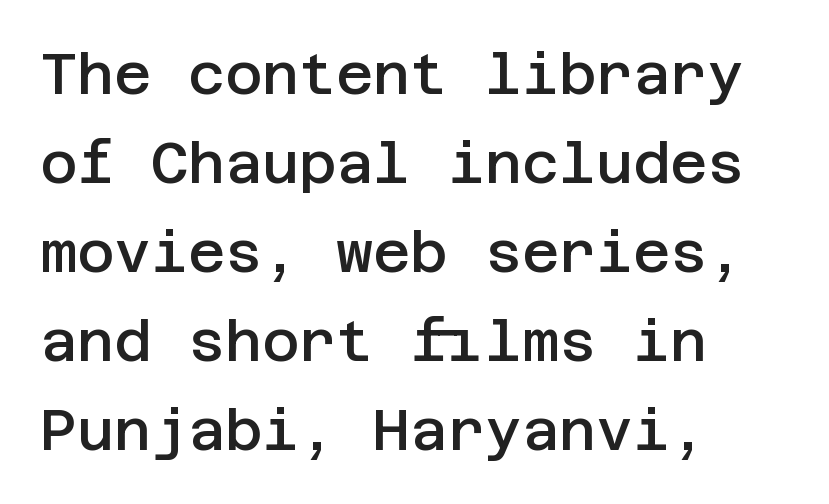
The image shows 57 px semibold sans-serif type, upright; set left-aligned, normal line spacing (1.56x), normal letter spacing, not underlined; low stroke contrast and a large x-height.
